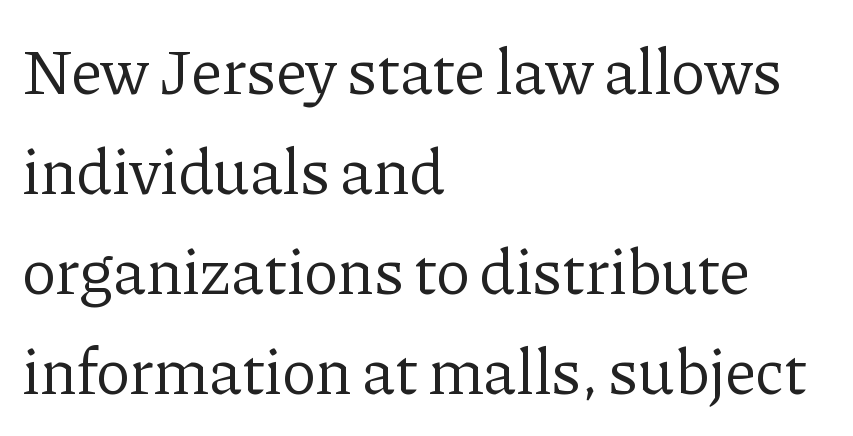
Q: Is the text bold? A: No.
Q: Is the text italic (slanted)? A: No, it is upright.
Q: Is the typeface a serif or a sans-serif typeface? A: Serif.
Q: Is the text underlined? A: No.
Q: How is the paragraph aligned? A: Left-aligned.
Q: Is the spacing between letters normal or unusually wide? A: Normal.
Q: Is the spacing between lines tight, normal or loose? A: Normal.
Q: Width (condensed, normal, or wide)? A: Normal.
Q: Stroke contrast? A: Low.
Q: x-height? A: Medium.
Q: Monospaced? A: No.
